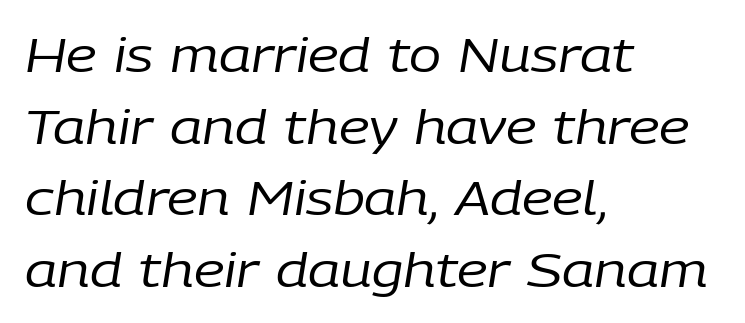
This is oblique type, the kind used for emphasis or titles. Think of a printed novel: that variable character pitch is what you see here. Horizontal alignment here is leftward, the default for most running prose. Between one letter and the next there's only the usual sliver of space. Check the space under the baseline: it is left empty. The passage shown stacks its lines at a standard gap.
